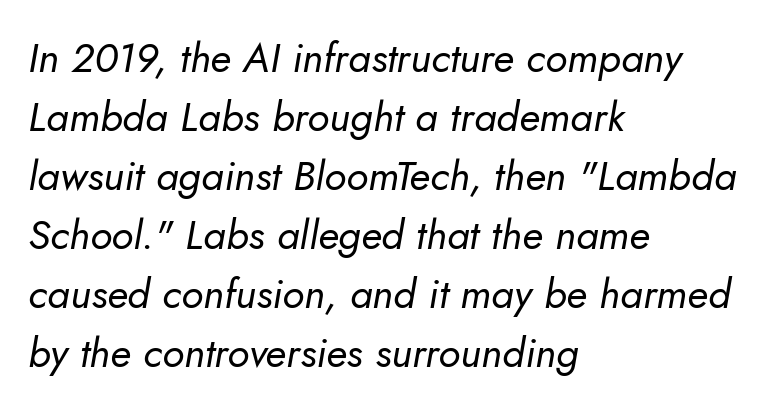
Q: Is the text bold? A: No.
Q: Is the text italic (slanted)? A: Yes, it leans right by about 10 degrees.
Q: Is the text underlined? A: No.
Q: How is the paragraph aligned? A: Left-aligned.
Q: Is the spacing between letters normal or unusually wide? A: Normal.
Q: Is the spacing between lines tight, normal or loose? A: Normal.
Q: Width (condensed, normal, or wide)? A: Normal.
Q: Stroke contrast? A: Low.
Q: x-height? A: Small.
Q: Monospaced? A: No.
